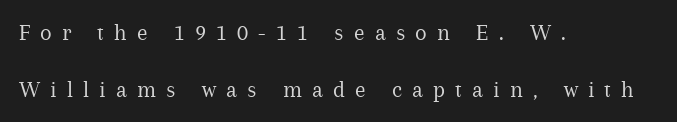
Q: Is the text bold? A: No.
Q: Is the text italic (slanted)? A: No, it is upright.
Q: Is the text underlined? A: No.
Q: How is the paragraph aligned? A: Left-aligned.
Q: Is the spacing between letters normal or unusually wide? A: Unusually wide.
Q: Is the spacing between lines tight, normal or loose? A: Loose.
